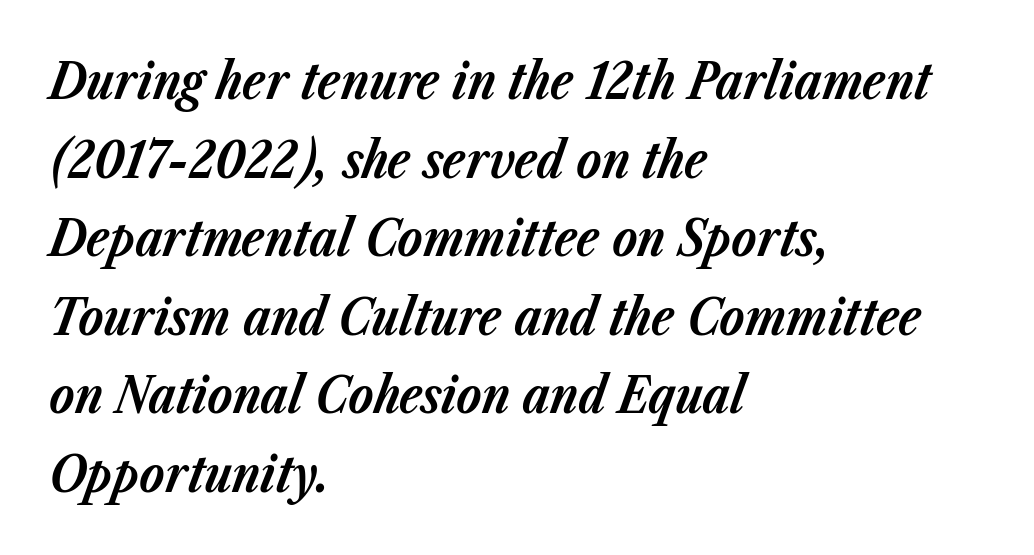
Q: Is the text bold? A: Yes.
Q: Is the text italic (slanted)? A: Yes, it leans right by about 23 degrees.
Q: Is the text underlined? A: No.
Q: How is the paragraph aligned? A: Left-aligned.
Q: Is the spacing between letters normal or unusually wide? A: Normal.
Q: Is the spacing between lines tight, normal or loose? A: Normal.
Q: Width (condensed, normal, or wide)? A: Normal.
Q: Stroke contrast? A: Low.
Q: x-height? A: Medium.
Q: Monospaced? A: No.
